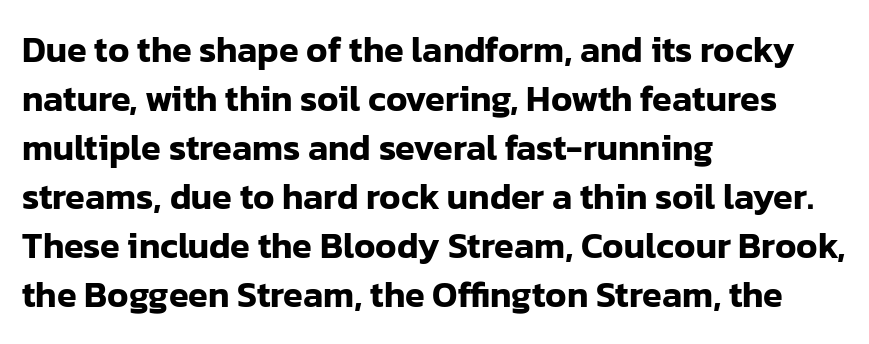
{"serif": "no", "italic": "no", "width": "normal", "stroke_contrast": "low", "x_height": "medium", "monospaced": "no", "underline": "no", "align": "left", "line_spacing": "normal", "line_spacing_ratio": 1.36, "letter_spacing": "normal", "letter_spacing_em": 0.0, "glyph_px": 36}
